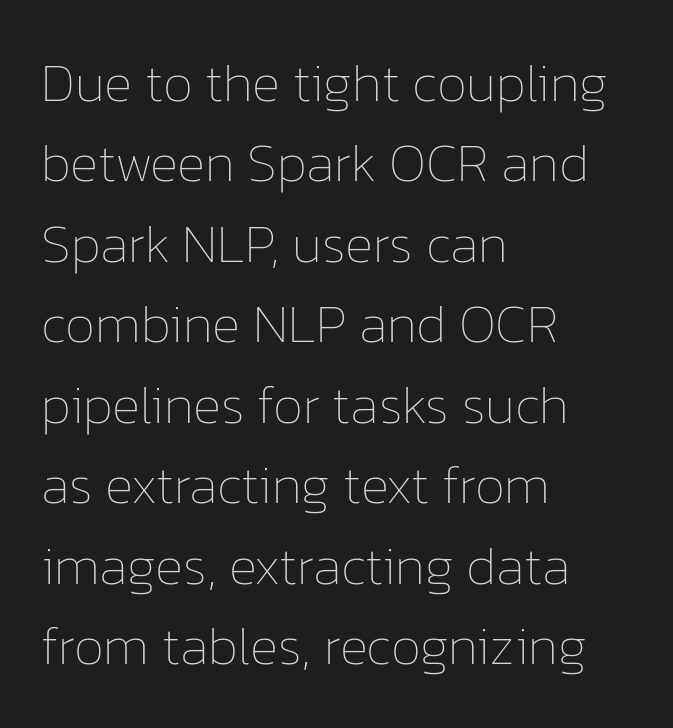
{"italic": "no", "bold": "no", "weight": "thin", "width": "normal", "stroke_contrast": "low", "x_height": "medium", "monospaced": "no", "underline": "no", "align": "left", "line_spacing": "normal", "line_spacing_ratio": 1.49, "letter_spacing": "normal", "letter_spacing_em": 0.0, "glyph_px": 54}
